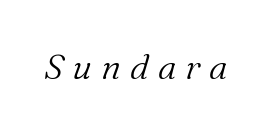
{"serif": "yes", "italic": "yes", "lean": "right", "slant_degrees": 16, "bold": "no", "weight": "light", "width": "normal", "stroke_contrast": "medium", "x_height": "medium", "monospaced": "no", "underline": "no", "letter_spacing": "wide", "letter_spacing_em": 0.25, "glyph_px": 35}
